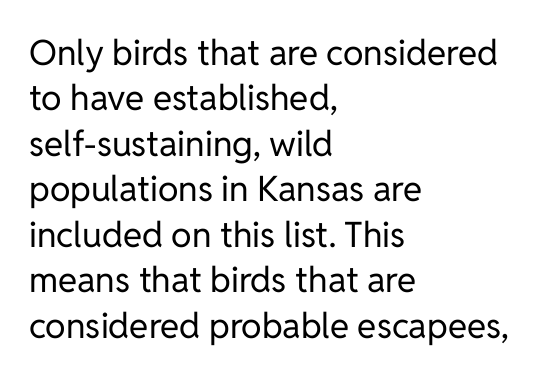
{"serif": "no", "italic": "no", "bold": "no", "weight": "regular", "width": "normal", "stroke_contrast": "low", "x_height": "medium", "monospaced": "no", "underline": "no", "align": "left", "line_spacing": "normal", "line_spacing_ratio": 1.3, "letter_spacing": "normal", "letter_spacing_em": 0.0, "glyph_px": 35}
